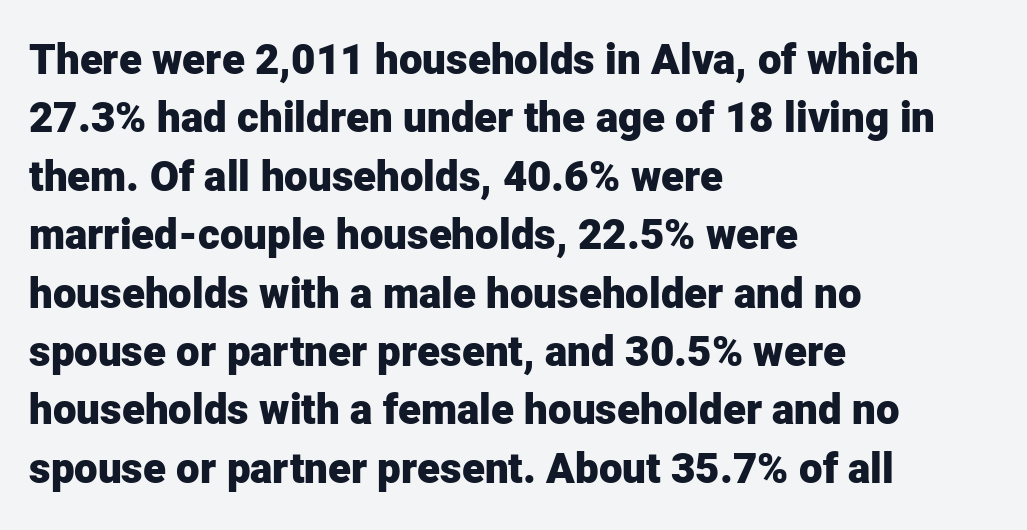
The image shows 42 px heavy sans-serif type, upright; set left-aligned, normal line spacing (1.39x), normal letter spacing, not underlined; low stroke contrast and a medium x-height.
